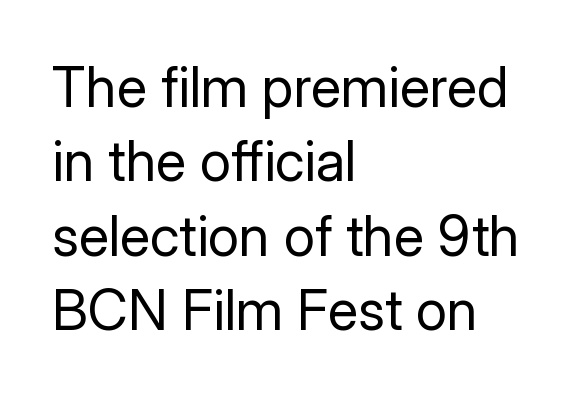
{"serif": "no", "italic": "no", "bold": "no", "weight": "regular", "width": "normal", "stroke_contrast": "low", "x_height": "medium", "monospaced": "no", "underline": "no", "align": "left", "line_spacing": "normal", "line_spacing_ratio": 1.33, "letter_spacing": "normal", "letter_spacing_em": 0.0, "glyph_px": 56}
